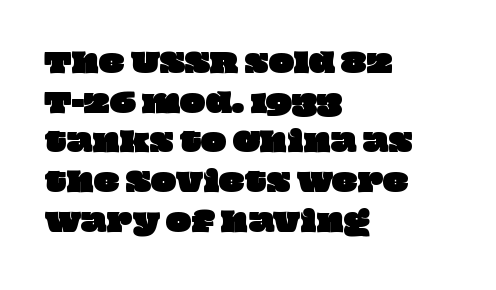
Q: Is the text underlined? A: No.
Q: How is the paragraph aligned? A: Left-aligned.
Q: Is the spacing between letters normal or unusually wide? A: Normal.
Q: Is the spacing between lines tight, normal or loose? A: Normal.
